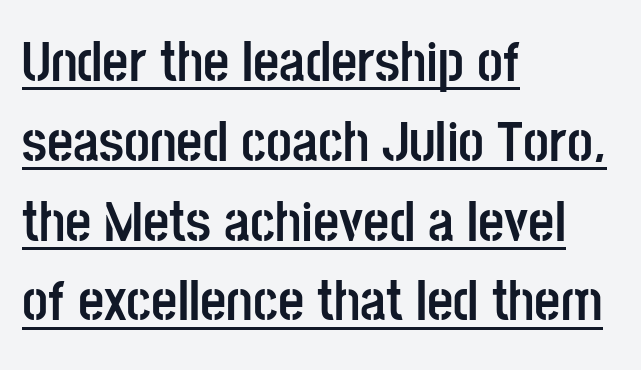
The image shows 57 px semibold, condensed sans-serif type, upright; set left-aligned, normal line spacing (1.4x), normal letter spacing, underlined; low stroke contrast and a large x-height.
